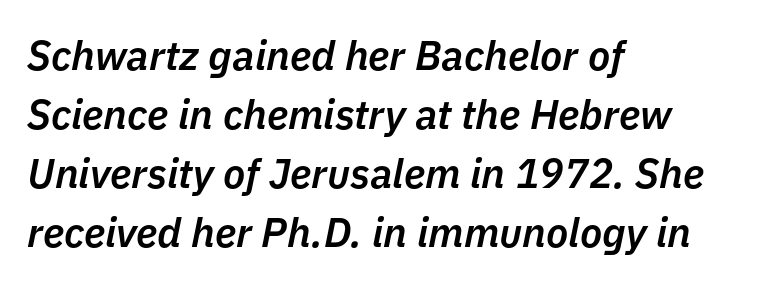
{"italic": "yes", "lean": "right", "slant_degrees": 11, "bold": "semi", "weight": "semibold", "width": "normal", "stroke_contrast": "low", "x_height": "medium", "monospaced": "no", "underline": "no", "align": "left", "line_spacing": "normal", "line_spacing_ratio": 1.44, "letter_spacing": "normal", "letter_spacing_em": 0.0, "glyph_px": 41}
